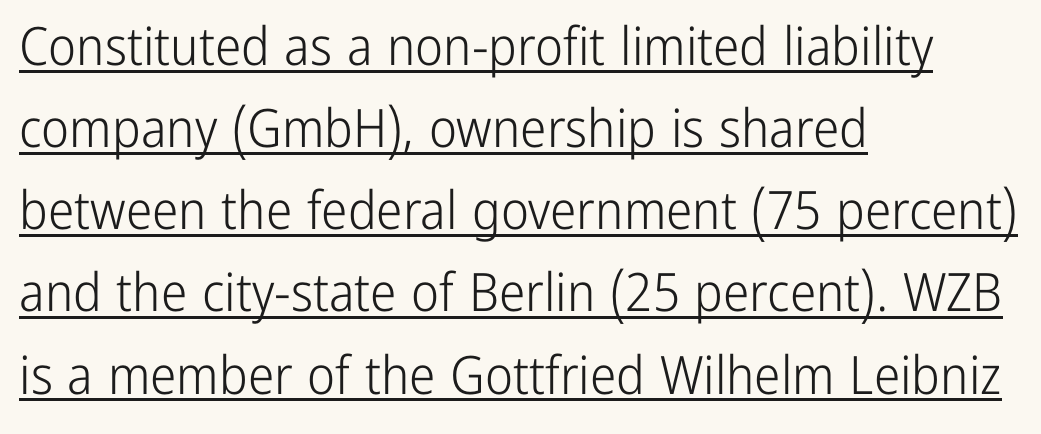
{"serif": "no", "italic": "no", "bold": "no", "weight": "light", "width": "condensed", "stroke_contrast": "low", "x_height": "medium", "monospaced": "no", "underline": "yes", "align": "left", "line_spacing": "normal", "line_spacing_ratio": 1.55, "letter_spacing": "normal", "letter_spacing_em": 0.0, "glyph_px": 53}
